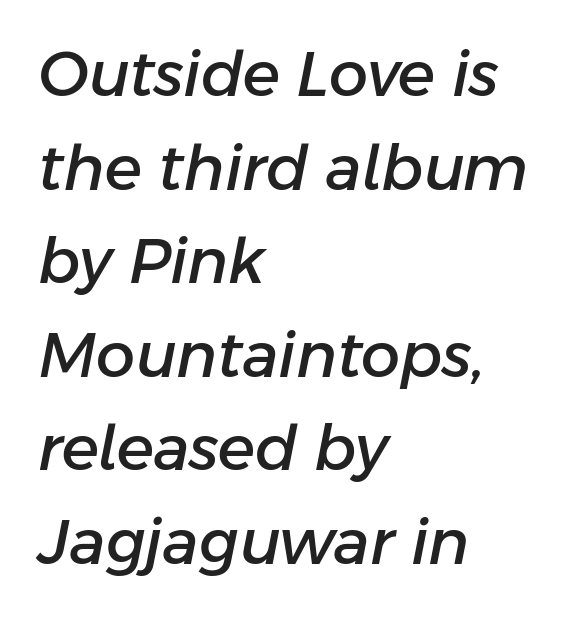
The image shows 62 px text type, italic (leaning right); set left-aligned, normal line spacing (1.51x), normal letter spacing, not underlined; low stroke contrast and a medium x-height.
